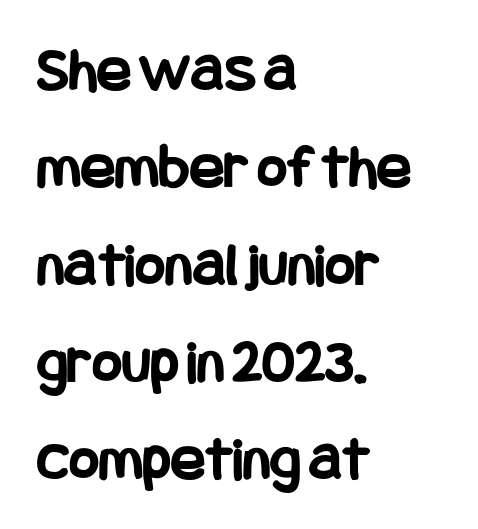
The image shows 64 px bold, condensed sans-serif type, upright; set left-aligned, normal line spacing (1.52x), normal letter spacing, not underlined; low stroke contrast and a large x-height.
